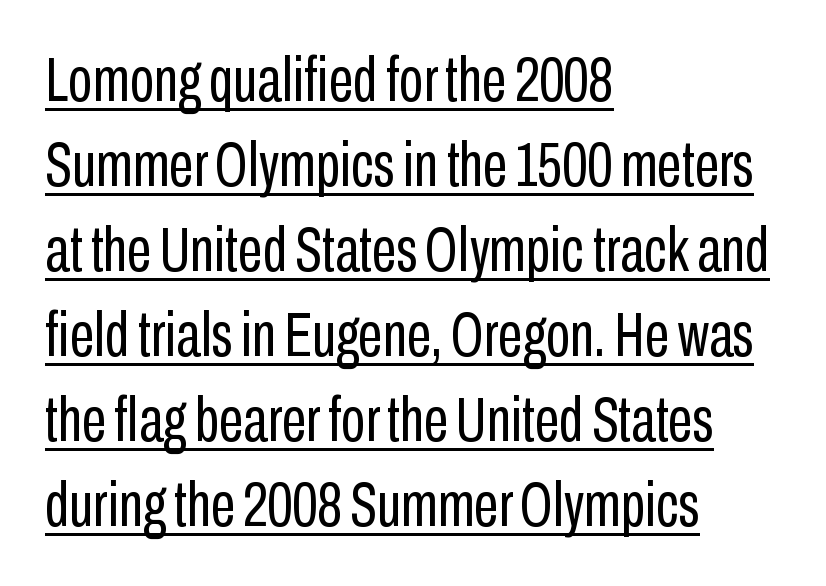
{"serif": "no", "italic": "no", "bold": "no", "weight": "regular", "width": "condensed", "stroke_contrast": "low", "x_height": "medium", "monospaced": "no", "underline": "yes", "align": "left", "line_spacing": "normal", "line_spacing_ratio": 1.35, "letter_spacing": "normal", "letter_spacing_em": 0.0, "glyph_px": 63}
